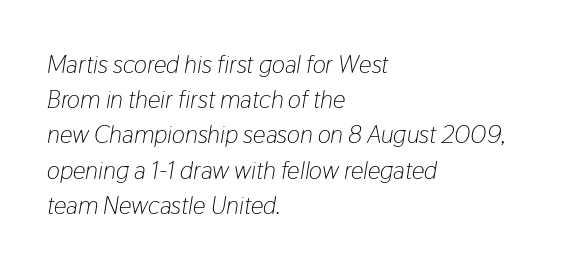
The image shows 25 px text type, italic (leaning right); set left-aligned, normal line spacing (1.41x), normal letter spacing, not underlined.
